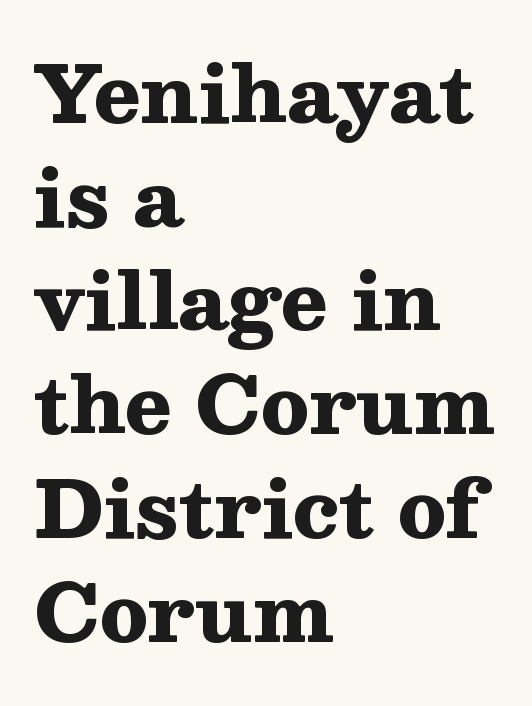
The passage shown is typed in a proportional face where columns would drift. Stroke terminals: seriffed. Rendered with straight, roman letterforms. Check under the words: just untouched page. The text block is weighted toward the left margin, trailing off unevenly rightward. Glyph-to-glyph distance matches everyday printed text.
